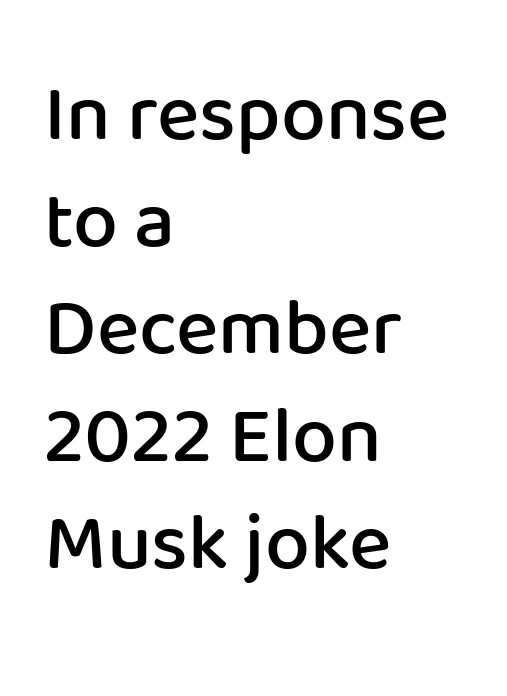
{"serif": "no", "italic": "no", "bold": "semi", "weight": "semibold", "width": "normal", "stroke_contrast": "low", "x_height": "medium", "monospaced": "no", "underline": "no", "align": "left", "line_spacing": "normal", "line_spacing_ratio": 1.34, "letter_spacing": "normal", "letter_spacing_em": 0.0, "glyph_px": 80}
